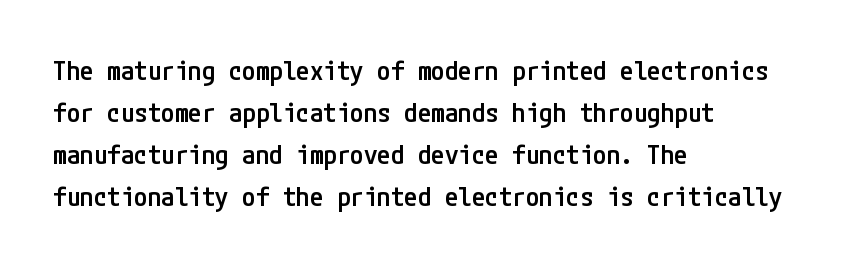
The image shows 27 px text type, upright; set left-aligned, normal line spacing (1.56x), normal letter spacing, not underlined.
